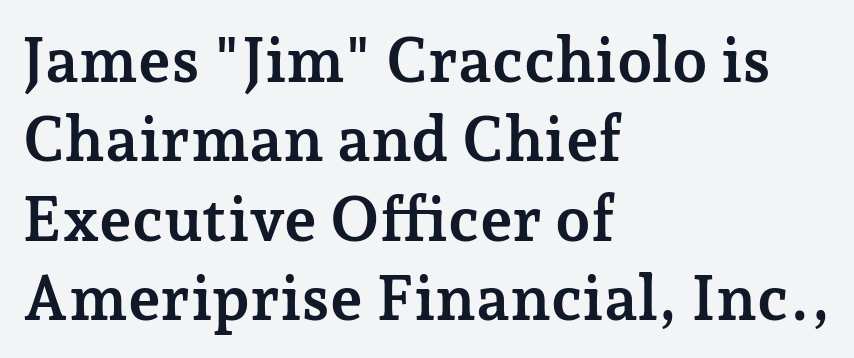
Q: Is the text bold? A: Yes.
Q: Is the text italic (slanted)? A: No, it is upright.
Q: Is the typeface a serif or a sans-serif typeface? A: Serif.
Q: Is the text underlined? A: No.
Q: How is the paragraph aligned? A: Left-aligned.
Q: Is the spacing between letters normal or unusually wide? A: Normal.
Q: Is the spacing between lines tight, normal or loose? A: Normal.
Q: Width (condensed, normal, or wide)? A: Normal.
Q: Stroke contrast? A: Low.
Q: x-height? A: Medium.
Q: Monospaced? A: No.
